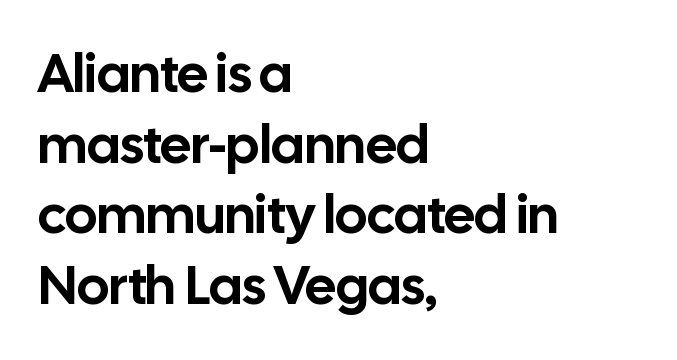
The image shows 54 px sans-serif type, upright; set left-aligned, normal line spacing (1.31x), normal letter spacing, not underlined; low stroke contrast and a medium x-height.
